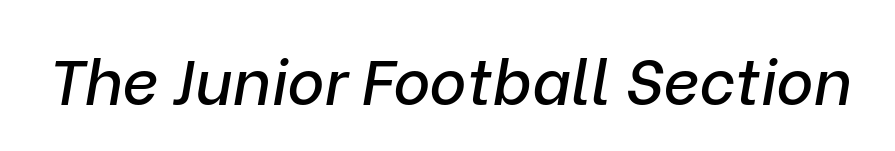
{"italic": "yes", "lean": "right", "slant_degrees": 9, "width": "normal", "stroke_contrast": "low", "x_height": "medium", "monospaced": "no", "underline": "no", "letter_spacing": "normal", "letter_spacing_em": 0.0, "glyph_px": 63}
